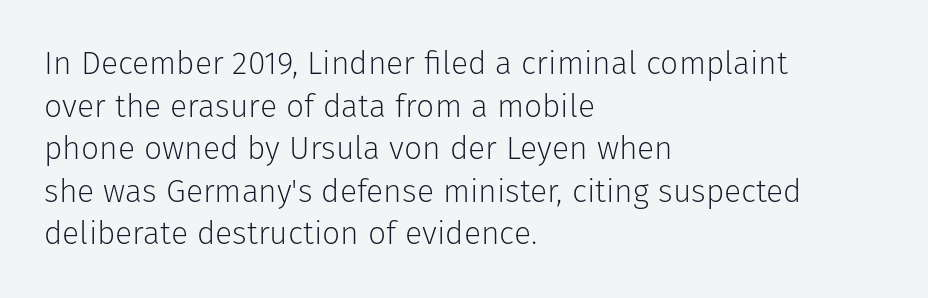
Q: Is the text bold? A: No.
Q: Is the text italic (slanted)? A: No, it is upright.
Q: Is the typeface a serif or a sans-serif typeface? A: Sans-serif.
Q: Is the text underlined? A: No.
Q: How is the paragraph aligned? A: Left-aligned.
Q: Is the spacing between letters normal or unusually wide? A: Normal.
Q: Is the spacing between lines tight, normal or loose? A: Normal.
Q: Width (condensed, normal, or wide)? A: Normal.
Q: Stroke contrast? A: Low.
Q: x-height? A: Medium.
Q: Monospaced? A: No.
